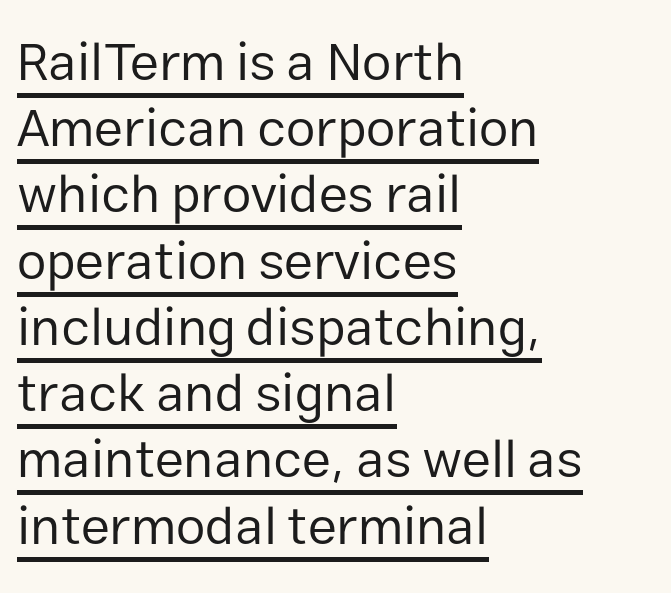
Q: Is the text bold? A: No.
Q: Is the text italic (slanted)? A: No, it is upright.
Q: Is the typeface a serif or a sans-serif typeface? A: Sans-serif.
Q: Is the text underlined? A: Yes.
Q: How is the paragraph aligned? A: Left-aligned.
Q: Is the spacing between letters normal or unusually wide? A: Normal.
Q: Is the spacing between lines tight, normal or loose? A: Normal.
Q: Width (condensed, normal, or wide)? A: Normal.
Q: Stroke contrast? A: Low.
Q: x-height? A: Medium.
Q: Monospaced? A: No.
